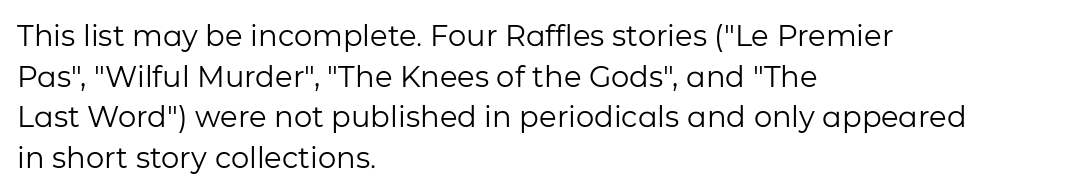
{"serif": "no", "italic": "no", "bold": "no", "weight": "regular", "width": "normal", "stroke_contrast": "low", "x_height": "medium", "monospaced": "no", "underline": "no", "align": "left", "line_spacing": "normal", "line_spacing_ratio": 1.4, "letter_spacing": "normal", "letter_spacing_em": 0.0, "glyph_px": 29}
